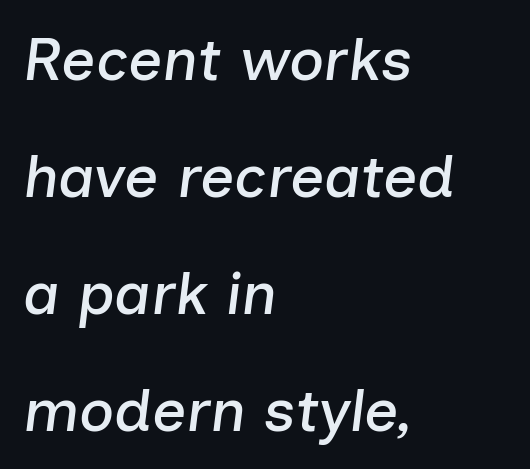
Compared with a centered layout, this one pins lines to the left instead. Designer's note — italics engaged. This sample has the flowing, uneven cadence of proportional lettering. Anything drawn beneath the words? Only blank space. This block would shrink considerably if given ordinary leading; it's expanded now.
